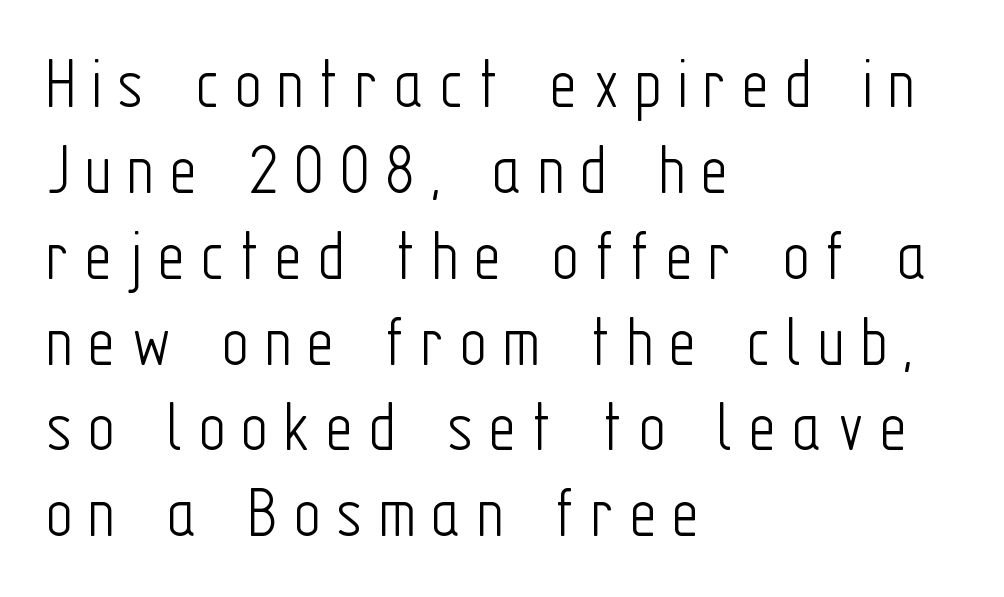
The image shows 74 px light, condensed sans-serif type, upright; set left-aligned, line spacing 1.16x, unusually wide letter spacing (+0.21 em), not underlined; low stroke contrast and a medium x-height.
